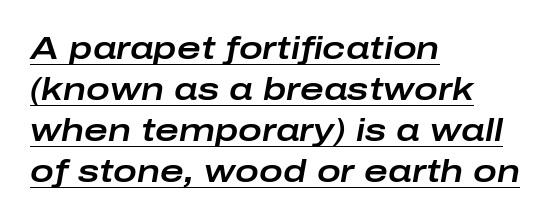
The image shows 32 px wide type, italic (leaning right); set left-aligned, normal line spacing (1.28x), normal letter spacing, underlined; low stroke contrast and a medium x-height.
